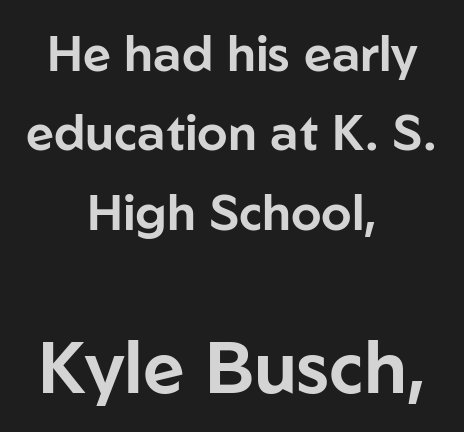
Q: Is the text italic (slanted)? A: No, it is upright.
Q: Is the typeface a serif or a sans-serif typeface? A: Sans-serif.
Q: Is the text underlined? A: No.
Q: How is the paragraph aligned? A: Centered.
Q: Is the spacing between letters normal or unusually wide? A: Normal.
Q: Is the spacing between lines tight, normal or loose? A: Normal.
Q: Which block of text is set in a larger size, the first (top) or the second (bottom)? A: The second (bottom) one.
Q: Width (condensed, normal, or wide)? A: Normal.
Q: Stroke contrast? A: Low.
Q: x-height? A: Medium.
Q: Monospaced? A: No.
